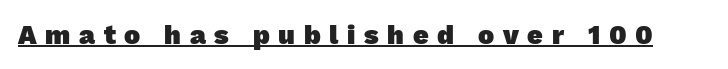
The image shows 27 px bold type; set unusually wide letter spacing (+0.32 em), underlined.
